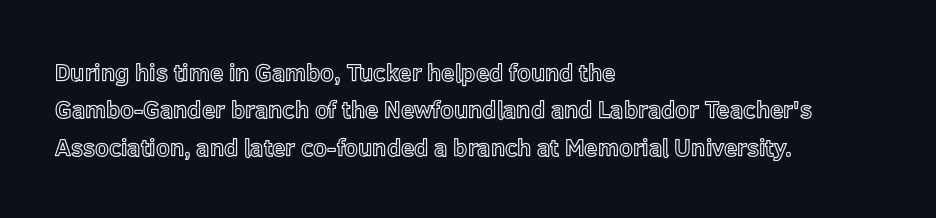
Quick note: interline space is typical. Ordinary non-slanted type is in use. The glyphs are unaccompanied by any horizontal stroke below them. The setting favours the left margin, as ordinary paragraphs usually do.
